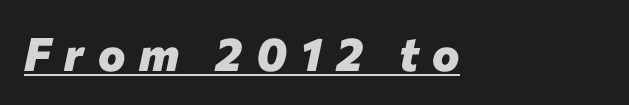
Underline: present. It's the slanting kind of type. As a designer I'd log this as weight 700, bold. Do the characters align in a grid? No, the font is proportional. The passage shown has open, widely tracked lettering throughout.
